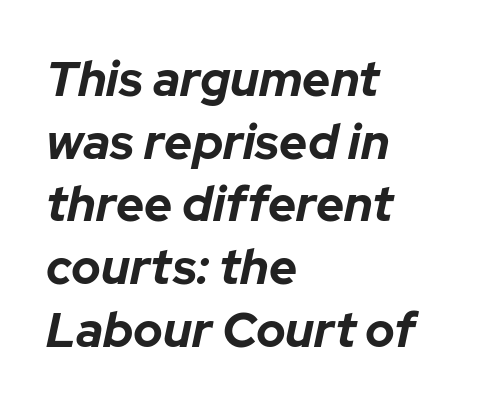
The lines in this sample share a left origin and differ only in where they stop. Regular leading. Short note: letters normally spaced. Looks like regular typesetting: each glyph gets only the width it needs. Would a proofreader flag this as italicized? Yes. Its strokes are broad and dark, the hallmark of bold type.
